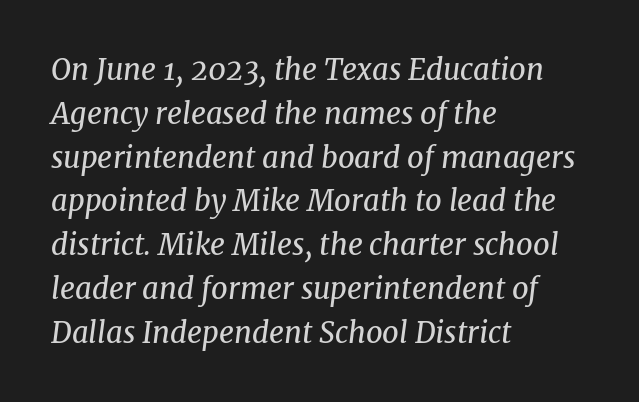
The image shows 29 px regular-weight serif type, italic (leaning right); set left-aligned, normal line spacing (1.51x), normal letter spacing, not underlined; medium stroke contrast and a medium x-height.
